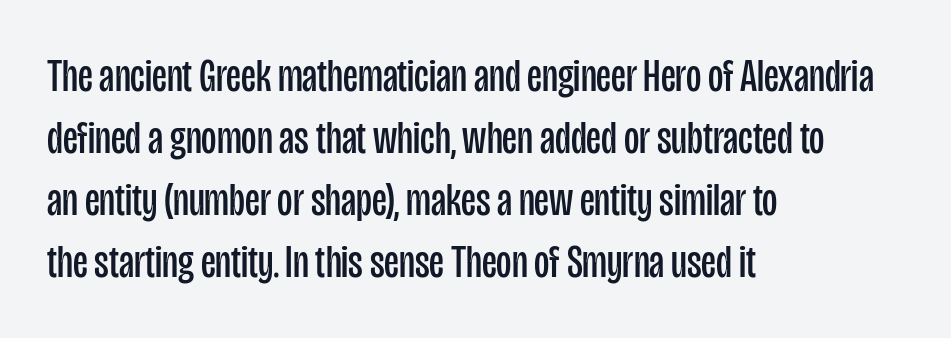
Q: Is the text bold? A: No.
Q: Is the text italic (slanted)? A: No, it is upright.
Q: Is the typeface a serif or a sans-serif typeface? A: Sans-serif.
Q: Is the text underlined? A: No.
Q: How is the paragraph aligned? A: Left-aligned.
Q: Is the spacing between letters normal or unusually wide? A: Normal.
Q: Is the spacing between lines tight, normal or loose? A: Normal.
Q: Width (condensed, normal, or wide)? A: Condensed.
Q: Stroke contrast? A: Low.
Q: x-height? A: Large.
Q: Monospaced? A: No.
